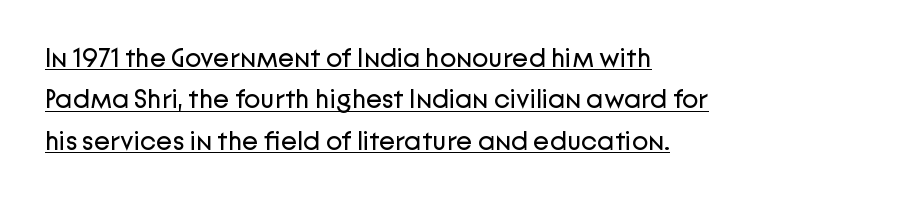
{"italic": "no", "bold": "no", "underline": "yes", "align": "left", "line_spacing": "normal", "line_spacing_ratio": 1.53, "letter_spacing": "normal", "letter_spacing_em": 0.0, "glyph_px": 27}
